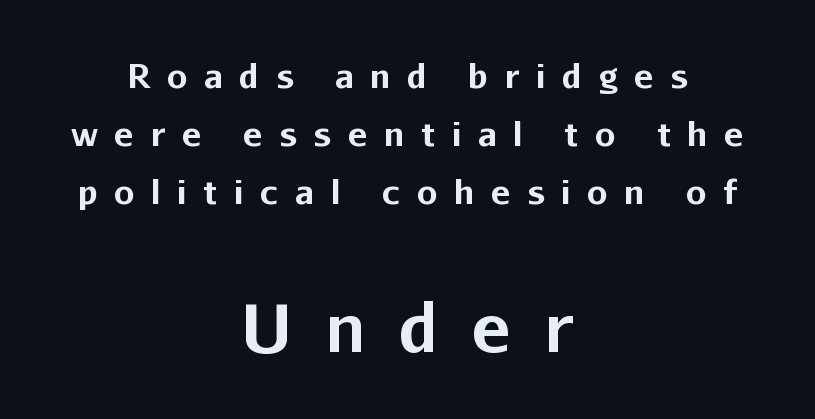
The image shows 66 px bold sans-serif type, upright; set centered, line spacing 1.76x, unusually wide letter spacing (+0.5 em), not underlined; the second (bottom) block is 2.0x larger; low stroke contrast and a medium x-height.
